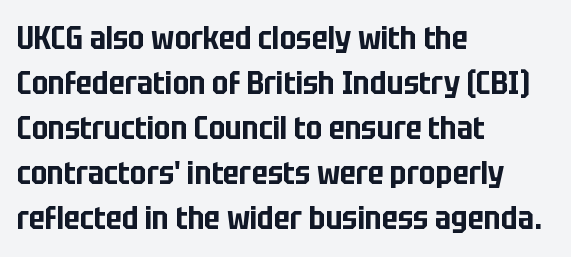
Q: Is the text italic (slanted)? A: No, it is upright.
Q: Is the typeface a serif or a sans-serif typeface? A: Sans-serif.
Q: Is the text underlined? A: No.
Q: How is the paragraph aligned? A: Left-aligned.
Q: Is the spacing between letters normal or unusually wide? A: Normal.
Q: Is the spacing between lines tight, normal or loose? A: Normal.
Q: Width (condensed, normal, or wide)? A: Condensed.
Q: Stroke contrast? A: Low.
Q: x-height? A: Large.
Q: Monospaced? A: No.
